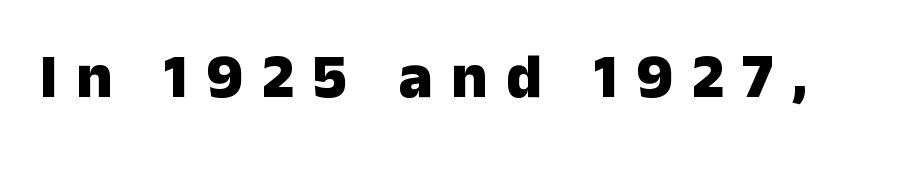
The image shows 63 px heavy sans-serif type, upright; set unusually wide letter spacing (+0.29 em), not underlined; low stroke contrast and a medium x-height.
